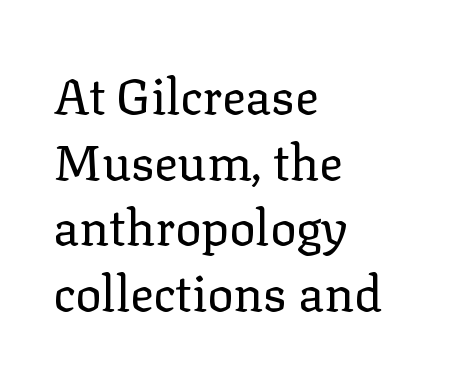
Q: Is the text bold? A: No.
Q: Is the text italic (slanted)? A: No, it is upright.
Q: Is the typeface a serif or a sans-serif typeface? A: Serif.
Q: Is the text underlined? A: No.
Q: How is the paragraph aligned? A: Left-aligned.
Q: Is the spacing between letters normal or unusually wide? A: Normal.
Q: Is the spacing between lines tight, normal or loose? A: Normal.
Q: Width (condensed, normal, or wide)? A: Normal.
Q: Stroke contrast? A: Low.
Q: x-height? A: Medium.
Q: Monospaced? A: No.
